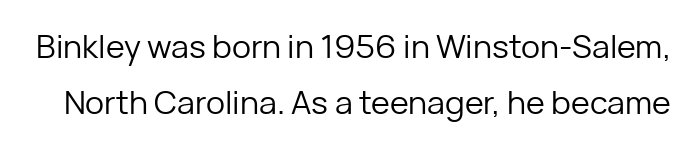
{"serif": "no", "italic": "no", "bold": "no", "weight": "regular", "width": "normal", "stroke_contrast": "low", "x_height": "medium", "monospaced": "no", "underline": "no", "line_spacing_ratio": 1.76, "letter_spacing": "normal", "letter_spacing_em": 0.0, "glyph_px": 32}
